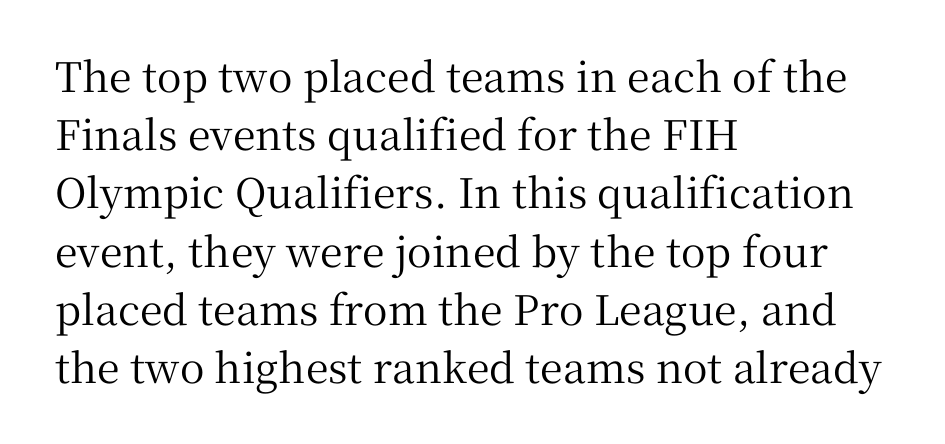
Q: Is the text italic (slanted)? A: No, it is upright.
Q: Is the typeface a serif or a sans-serif typeface? A: Serif.
Q: Is the text underlined? A: No.
Q: How is the paragraph aligned? A: Left-aligned.
Q: Is the spacing between letters normal or unusually wide? A: Normal.
Q: Is the spacing between lines tight, normal or loose? A: Normal.
Q: Width (condensed, normal, or wide)? A: Normal.
Q: Stroke contrast? A: Medium.
Q: x-height? A: Medium.
Q: Monospaced? A: No.
